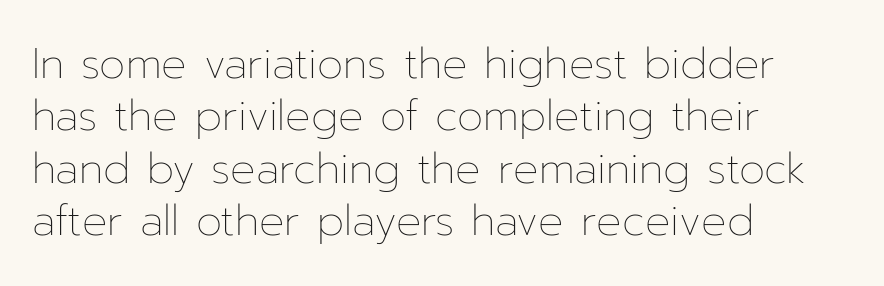
The image shows 42 px thin type, upright; set left-aligned, normal line spacing (1.25x), normal letter spacing, not underlined; low stroke contrast and a medium x-height.
